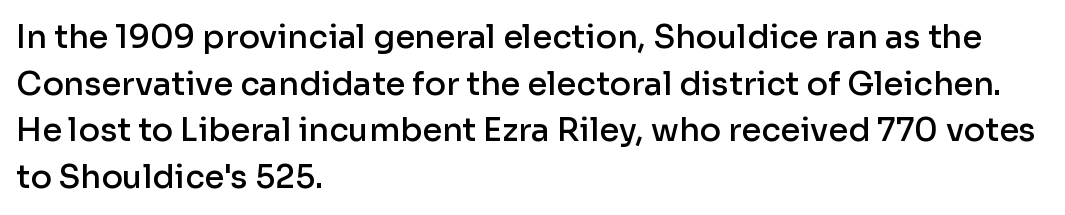
{"serif": "no", "italic": "no", "bold": "semi", "weight": "semibold", "width": "normal", "stroke_contrast": "low", "x_height": "medium", "monospaced": "no", "underline": "no", "align": "left", "line_spacing": "normal", "line_spacing_ratio": 1.46, "letter_spacing": "normal", "letter_spacing_em": 0.0, "glyph_px": 32}
